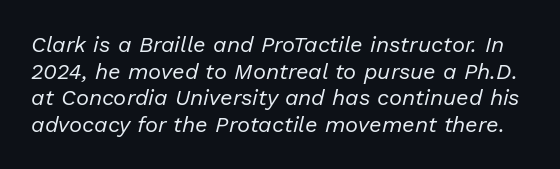
Q: Is the text bold? A: No.
Q: Is the text italic (slanted)? A: Yes, it leans right by about 13 degrees.
Q: Is the text underlined? A: No.
Q: Is the spacing between letters normal or unusually wide? A: Normal.
